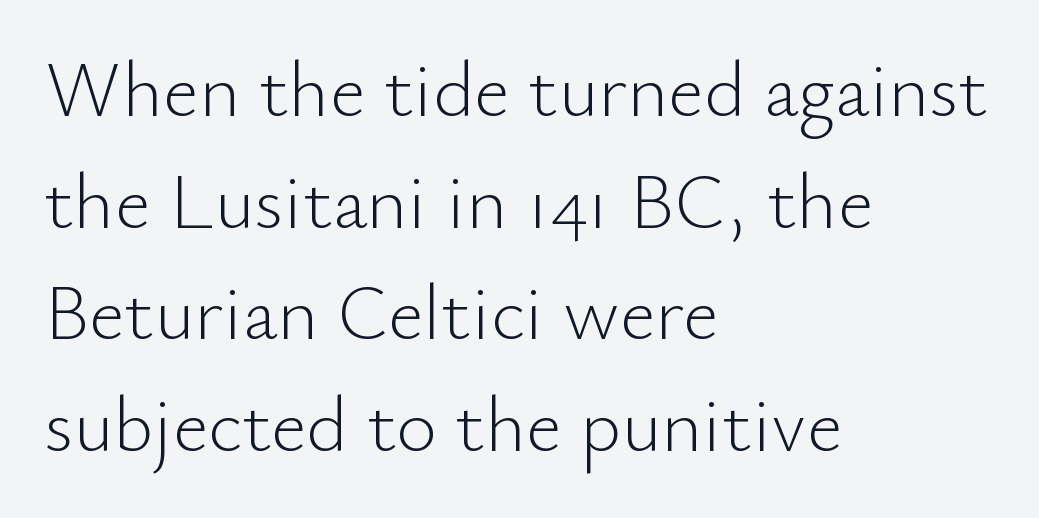
The image shows 78 px light sans-serif type, upright; set left-aligned, normal line spacing (1.43x), normal letter spacing, not underlined; low stroke contrast and a small x-height.
